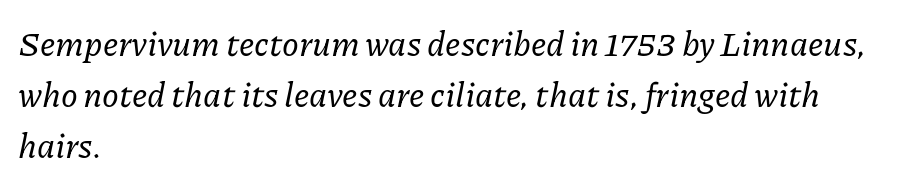
{"serif": "yes", "italic": "yes", "lean": "right", "slant_degrees": 11, "width": "normal", "stroke_contrast": "low", "x_height": "medium", "monospaced": "no", "underline": "no", "align": "left", "line_spacing": "normal", "line_spacing_ratio": 1.5, "letter_spacing": "normal", "letter_spacing_em": 0.0, "glyph_px": 34}
